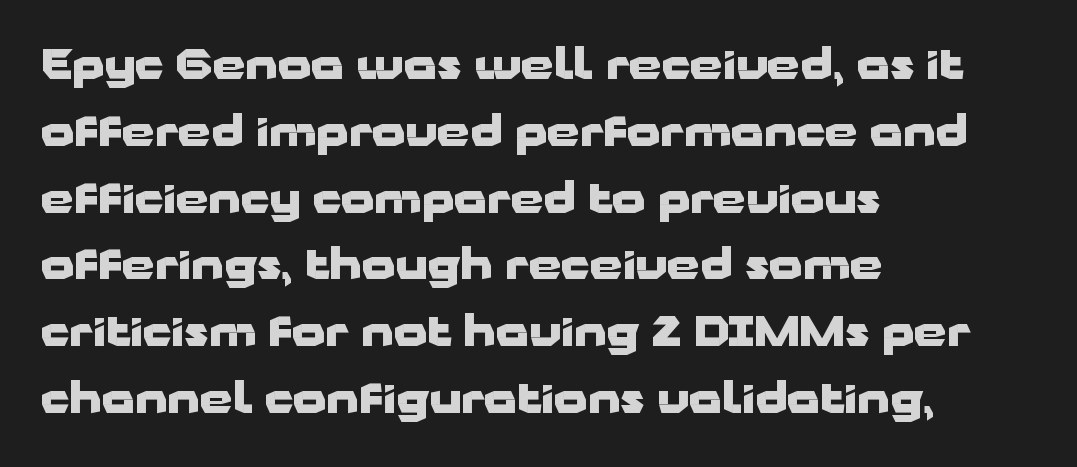
Words appear dense and cohesive because spacing is normal. The vertical gap from one line to the next is medium. Line beginnings align vertically; line endings do not. Check the space under the baseline: it is left empty. Typesetter's note: full bold, strokes at maximum text heaviness.
